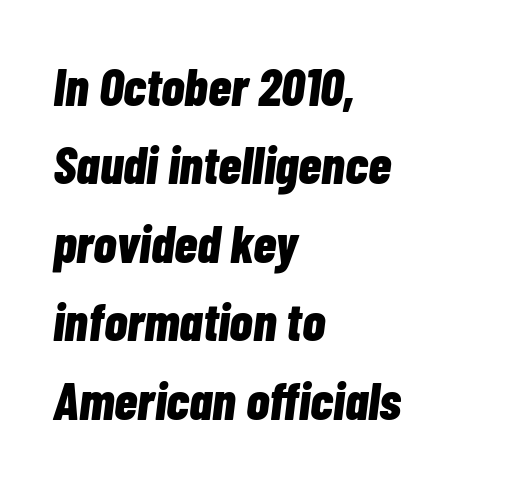
The image shows 53 px bold, condensed type, italic (leaning right); set left-aligned, normal line spacing (1.48x), normal letter spacing, not underlined; low stroke contrast and a medium x-height.
